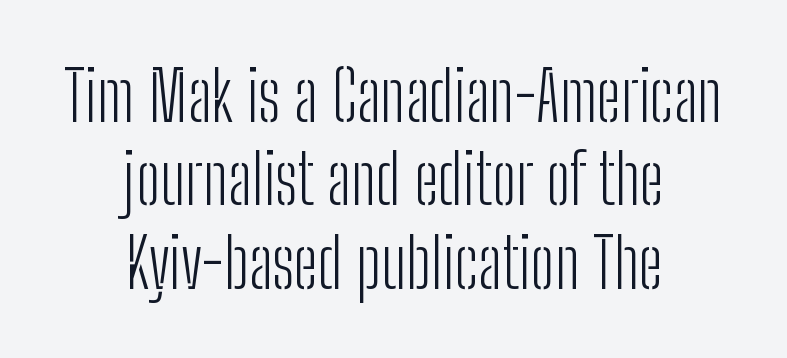
A typesetter would call this proportional, since set widths differ per character. The specimen omits any rule beneath the text block's lines. Standard letterfit; no display-style spreading of the glyphs. Horizontally, the lines are justified to the midpoint only. The typography opts for an upright posture over an oblique one. Is the stroke heavy? The answer is a plain regular-or-lighter.
